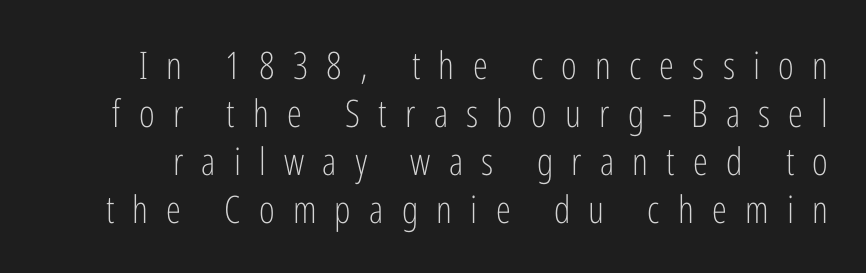
{"serif": "no", "italic": "no", "bold": "no", "weight": "light", "width": "condensed", "stroke_contrast": "low", "x_height": "medium", "monospaced": "no", "underline": "no", "line_spacing": "normal", "line_spacing_ratio": 1.26, "letter_spacing": "wide", "letter_spacing_em": 0.48, "glyph_px": 38}
